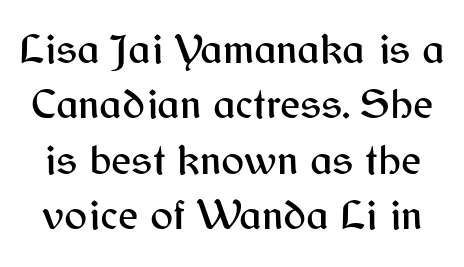
The letters advance in unequal steps, a hallmark of proportional type. Italic: no, the glyphs are upright roman. Has an underline been added? It has not. The designer left line spacing at the default.
